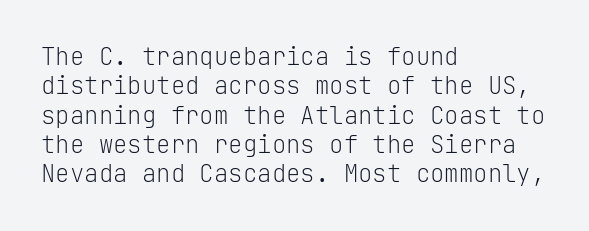
Q: Is the text bold? A: No.
Q: Is the text italic (slanted)? A: No, it is upright.
Q: Is the text underlined? A: No.
Q: How is the paragraph aligned? A: Left-aligned.
Q: Is the spacing between letters normal or unusually wide? A: Normal.
